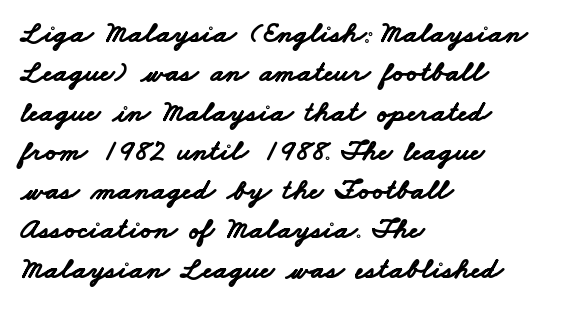
What stands out about the letter spacing? Nothing — it is the standard amount. Font category for this specimen: sans-serif. Pretty heavy lettering here — definitely bold. Leftover space on each line is placed entirely after the last word.
